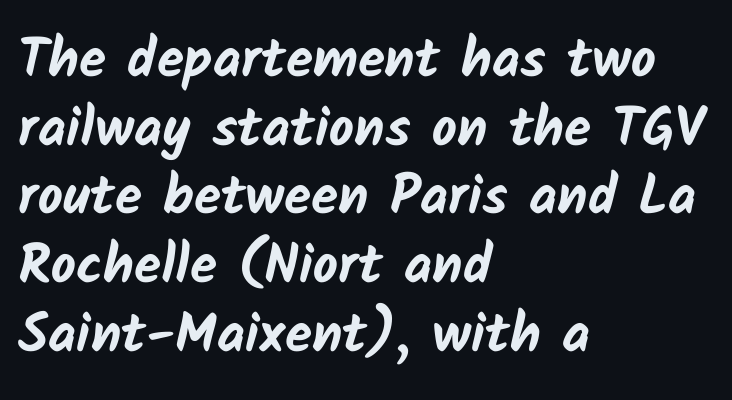
You could not count columns in this text — the font is proportionally spaced. Teacher's note: observe the even left margin — that is flush-left alignment. The tracking reads as untouched default to a designer's eye. Bold? Absolutely — the strokes are thick and heavy.
